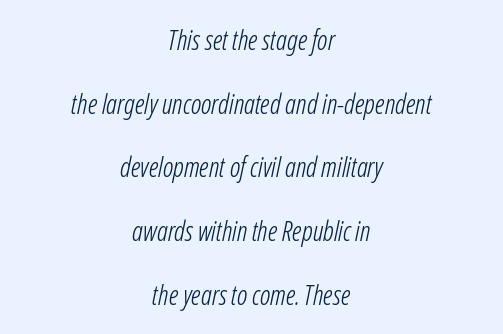
{"italic": "yes", "lean": "right", "slant_degrees": 12, "bold": "no", "underline": "no", "align": "center", "line_spacing": "loose", "line_spacing_ratio": 2.36, "letter_spacing": "normal", "letter_spacing_em": 0.0, "glyph_px": 27}
